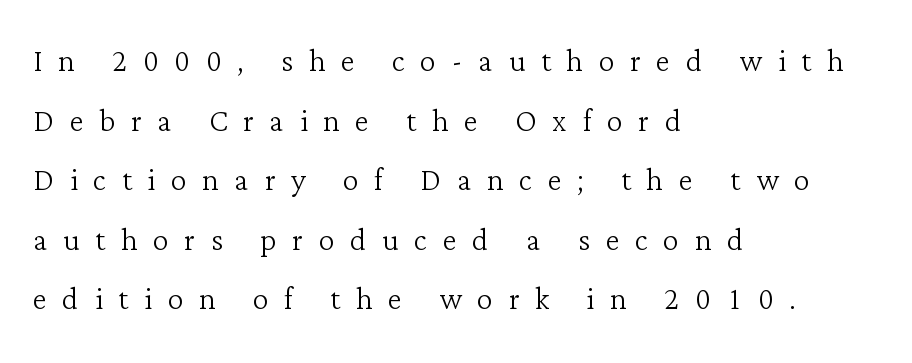
Q: Is the text bold? A: No.
Q: Is the text italic (slanted)? A: No, it is upright.
Q: Is the typeface a serif or a sans-serif typeface? A: Serif.
Q: Is the text underlined? A: No.
Q: How is the paragraph aligned? A: Left-aligned.
Q: Is the spacing between letters normal or unusually wide? A: Unusually wide.
Q: Is the spacing between lines tight, normal or loose? A: Normal.
Q: Width (condensed, normal, or wide)? A: Normal.
Q: Stroke contrast? A: Low.
Q: x-height? A: Medium.
Q: Monospaced? A: No.
